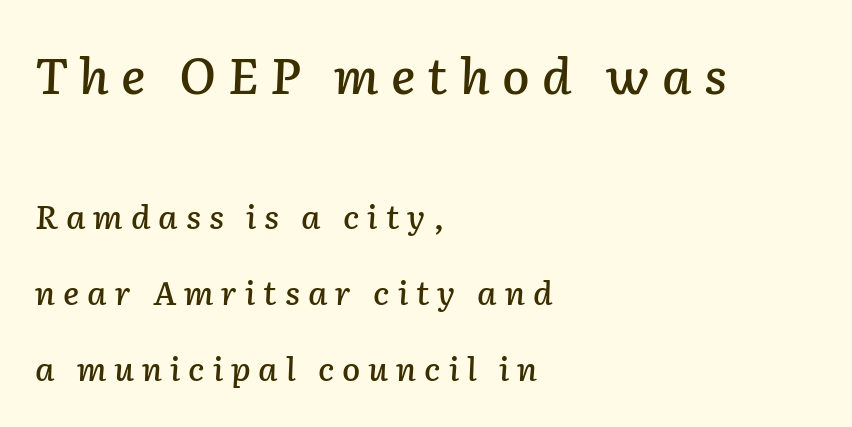
The image shows 50 px text type, italic (leaning right); set left-aligned, loose line spacing (2.3x), unusually wide letter spacing (+0.24 em), not underlined; the first (top) block is 1.52x larger; low stroke contrast and a medium x-height.
